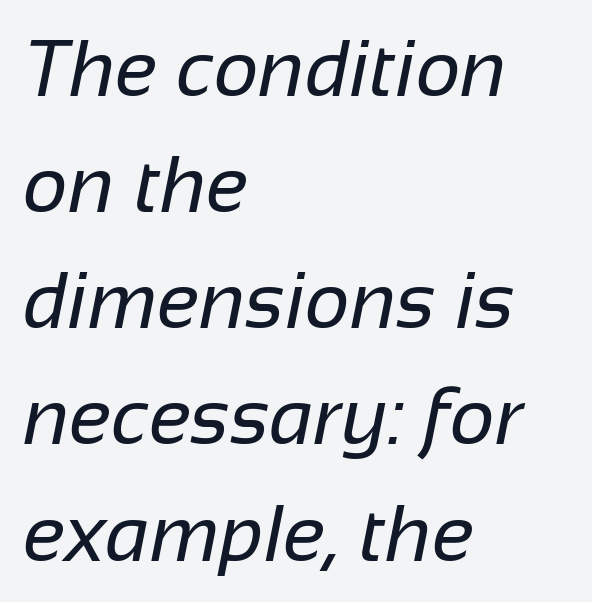
Q: Is the text bold? A: No.
Q: Is the typeface a serif or a sans-serif typeface? A: Sans-serif.
Q: Is the text underlined? A: No.
Q: How is the paragraph aligned? A: Left-aligned.
Q: Is the spacing between letters normal or unusually wide? A: Normal.
Q: Is the spacing between lines tight, normal or loose? A: Normal.
Q: Width (condensed, normal, or wide)? A: Normal.
Q: Stroke contrast? A: Low.
Q: x-height? A: Medium.
Q: Monospaced? A: No.
